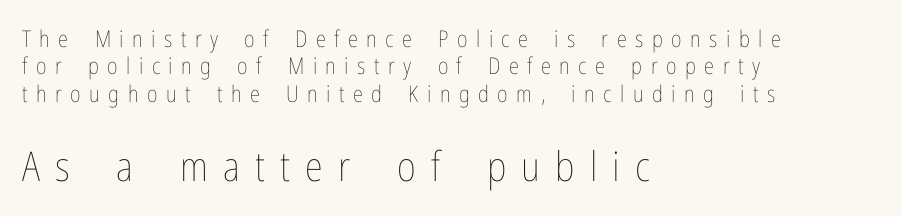
Glance below the letters and you will spot only blank space. Every character sits straight up, as roman type does. A typesetter would call this proportional, since set widths differ per character. This layout puts the modest block above and the oversized block below. Stroke mass is kept to a normal reading level or below. Line beginnings align vertically; line endings do not.
